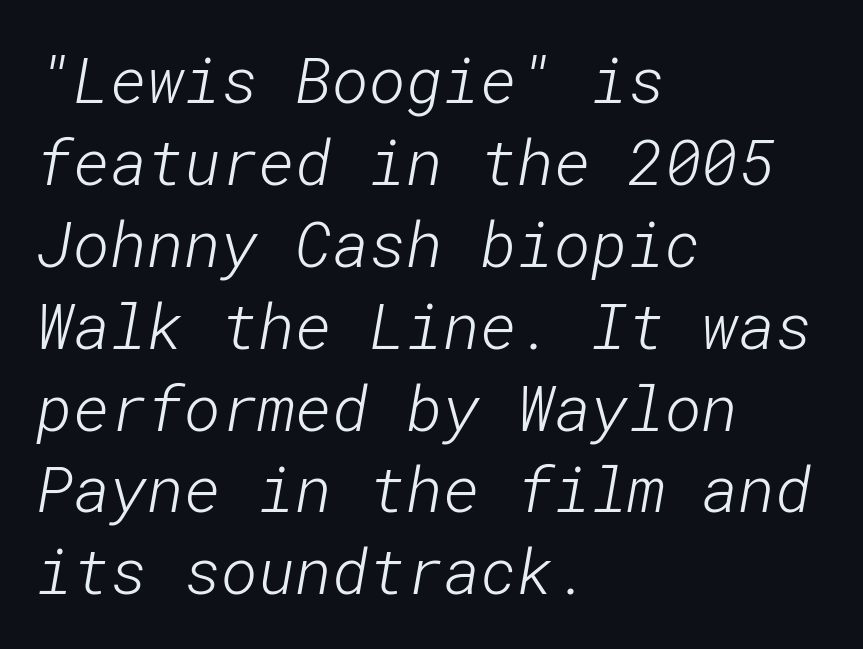
To sum up the face: it is a sans, with no serifs. How are the letters spaced? Ordinarily, with no added tracking. The glyphs are unaccompanied by any horizontal stroke below them. Caption: multi-line text, flush left, ragged right.
